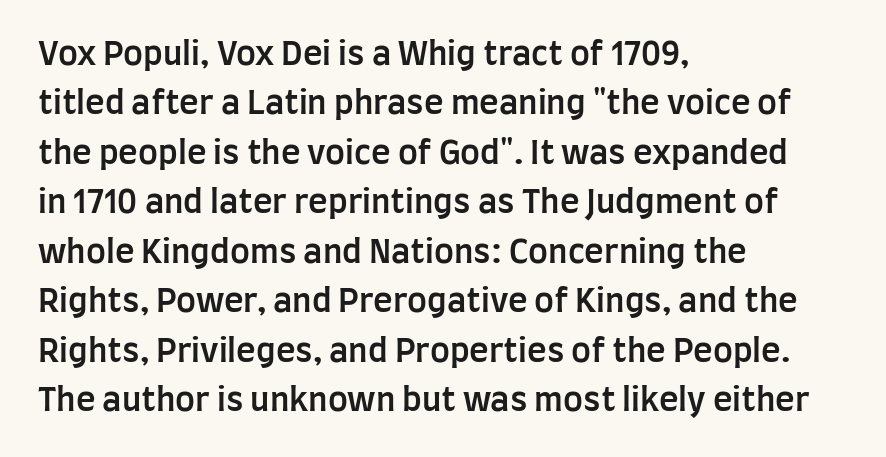
Horizontal bands of white between lines are of average thickness. The paragraph shown leans on its left margin. Here the glyphs are tracked normally, forming tight word shapes. Unlike a traditional serif, this face leaves its strokes unadorned.
